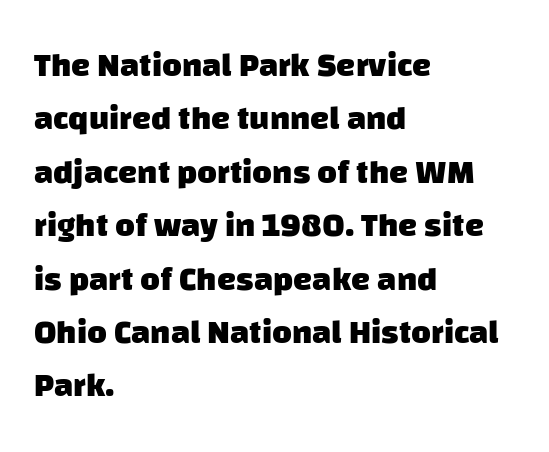
Q: Is the text bold? A: Yes.
Q: Is the typeface a serif or a sans-serif typeface? A: Sans-serif.
Q: Is the text underlined? A: No.
Q: How is the paragraph aligned? A: Left-aligned.
Q: Is the spacing between letters normal or unusually wide? A: Normal.
Q: Is the spacing between lines tight, normal or loose? A: Normal.
Q: Width (condensed, normal, or wide)? A: Normal.
Q: Stroke contrast? A: Low.
Q: x-height? A: Large.
Q: Monospaced? A: No.
